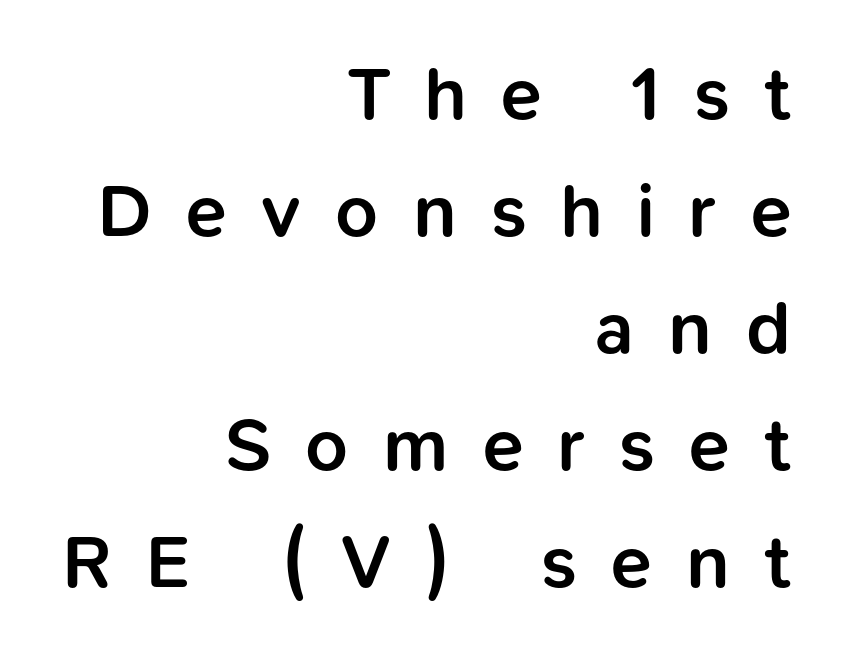
This is sans-serif lettering, the kind often seen on screens and signage. Tracking here is generous; glyphs stand well apart from one another. Typesetter's note: demi weight, one step under bold. Clear beneath every line of the passage.
